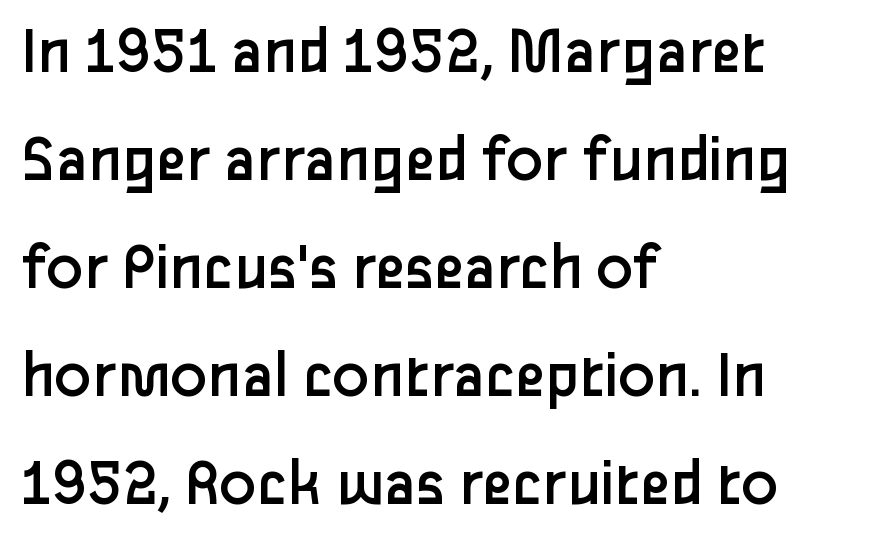
Q: Is the text bold? A: No.
Q: Is the text italic (slanted)? A: No, it is upright.
Q: Is the typeface a serif or a sans-serif typeface? A: Sans-serif.
Q: Is the text underlined? A: No.
Q: How is the paragraph aligned? A: Left-aligned.
Q: Is the spacing between letters normal or unusually wide? A: Normal.
Q: Is the spacing between lines tight, normal or loose? A: Normal.
Q: Width (condensed, normal, or wide)? A: Normal.
Q: Stroke contrast? A: Low.
Q: x-height? A: Medium.
Q: Monospaced? A: No.
